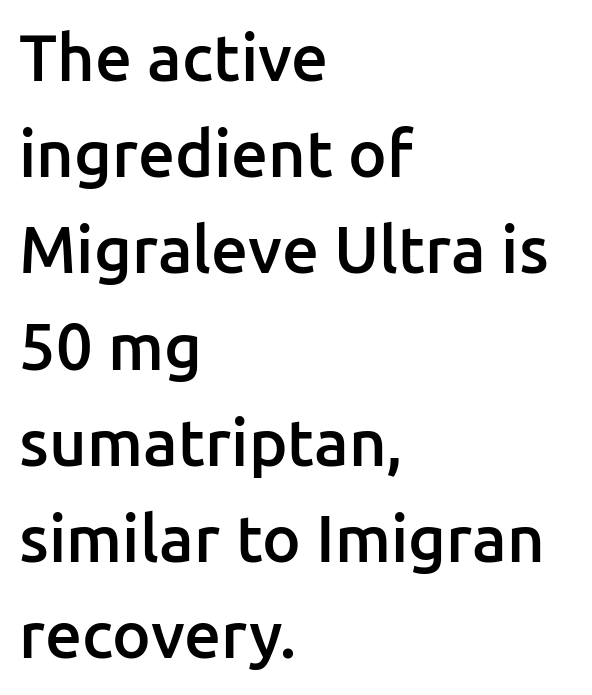
Q: Is the text bold? A: Semi-bold.
Q: Is the text italic (slanted)? A: No, it is upright.
Q: Is the typeface a serif or a sans-serif typeface? A: Sans-serif.
Q: Is the text underlined? A: No.
Q: How is the paragraph aligned? A: Left-aligned.
Q: Is the spacing between letters normal or unusually wide? A: Normal.
Q: Is the spacing between lines tight, normal or loose? A: Normal.
Q: Width (condensed, normal, or wide)? A: Normal.
Q: Stroke contrast? A: Low.
Q: x-height? A: Medium.
Q: Monospaced? A: No.
